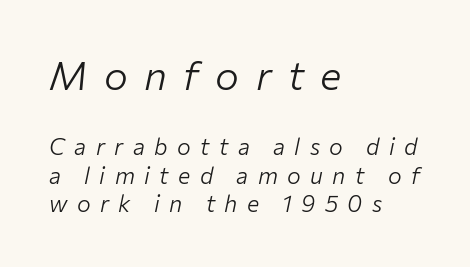
The image shows 40 px light type, italic (leaning right); set left-aligned, normal line spacing (1.25x), unusually wide letter spacing (+0.41 em), not underlined; the first (top) block is 1.74x larger; low stroke contrast and a medium x-height.
